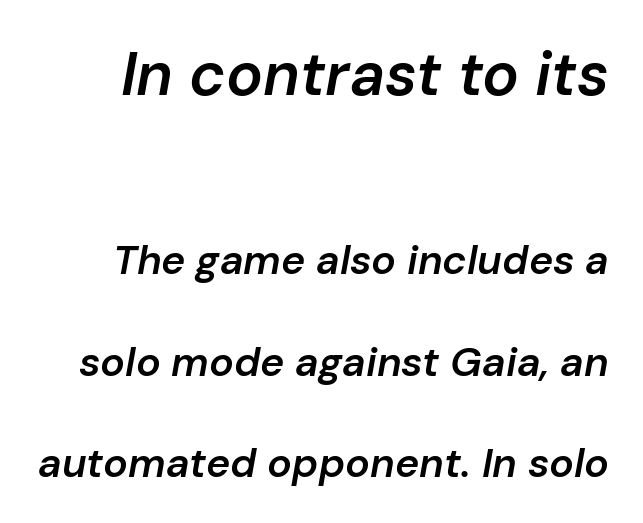
The image shows 61 px semibold type, italic (leaning right); set loose line spacing (2.47x), normal letter spacing, not underlined; the first (top) block is 1.49x larger; low stroke contrast and a medium x-height.
